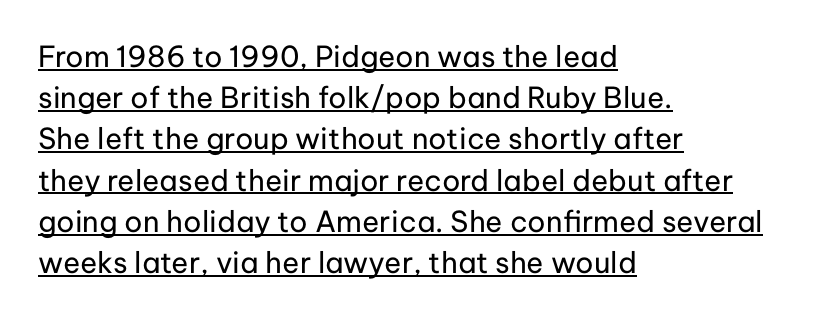
The passage shown stacks its lines at a standard gap. This reads as an unemphasized weight, regular at the heaviest. Left-aligned paragraph, ragged on the right. Vertical strokes here are truly vertical.
